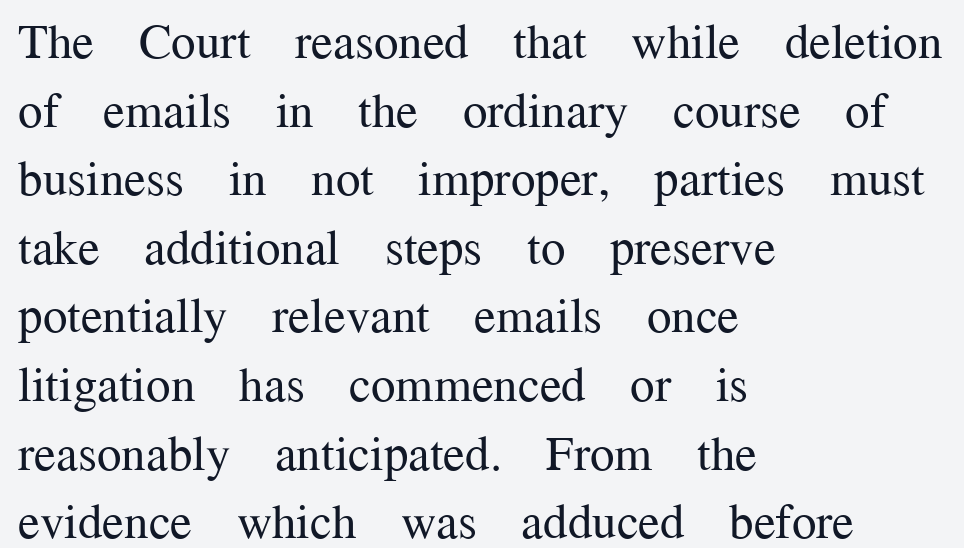
Q: Is the text bold? A: No.
Q: Is the text italic (slanted)? A: No, it is upright.
Q: Is the typeface a serif or a sans-serif typeface? A: Serif.
Q: Is the text underlined? A: No.
Q: How is the paragraph aligned? A: Left-aligned.
Q: Is the spacing between letters normal or unusually wide? A: Normal.
Q: Is the spacing between lines tight, normal or loose? A: Normal.
Q: Width (condensed, normal, or wide)? A: Normal.
Q: Stroke contrast? A: Medium.
Q: x-height? A: Medium.
Q: Monospaced? A: No.
